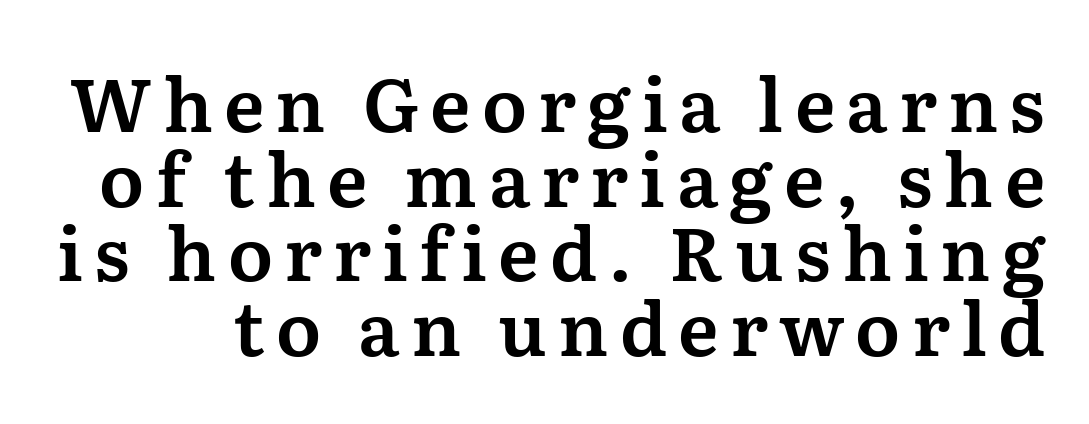
{"serif": "yes", "italic": "no", "width": "normal", "stroke_contrast": "medium", "x_height": "medium", "monospaced": "no", "underline": "no", "line_spacing": "tight", "line_spacing_ratio": 1.01, "glyph_px": 74}
